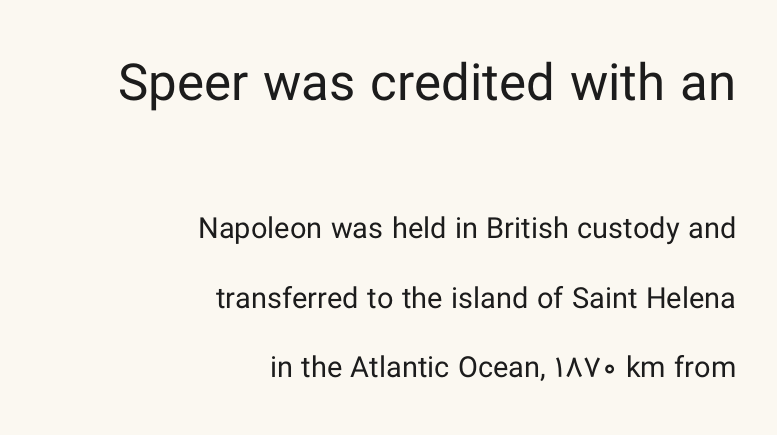
Unmarked baselines from the first word to the last. No feet cap the strokes, marking this as sans-serif type. No italicization has been applied; the sample stays upright. Each stroke keeps to a modest, everyday thickness or less. The letterforms sit shoulder to shoulder at normal distance. A great deal of white space separates one row of letters from the next.
